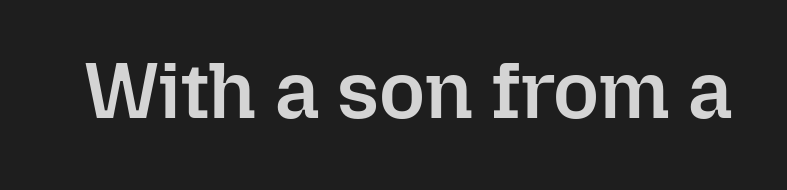
The image shows 79 px semibold type, upright; set normal letter spacing, not underlined; low stroke contrast and a medium x-height.
